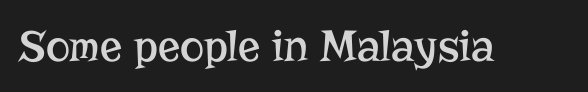
The lettering stays uniformly vertical, giving the passage a roman look. The passage shown is not underscored anywhere. To sum up the face: it has serifs. The cut favours lightness, reaching ordinary text weight at its darkest. You could not count columns in this text — the font is proportionally spaced. Standard letterfit; no display-style spreading of the glyphs.
